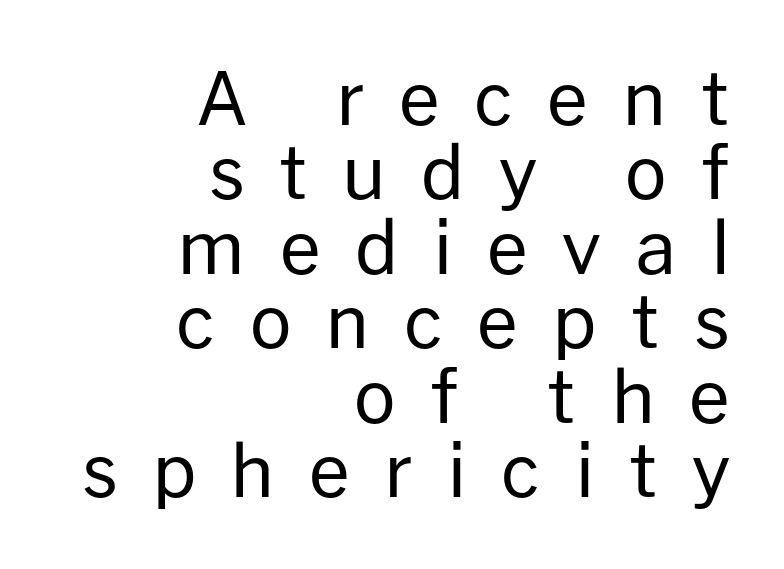
{"serif": "no", "italic": "no", "bold": "no", "weight": "regular", "width": "normal", "stroke_contrast": "low", "x_height": "medium", "monospaced": "no", "underline": "no", "align": "right", "line_spacing": "tight", "line_spacing_ratio": 1.02, "letter_spacing": "wide", "letter_spacing_em": 0.47, "glyph_px": 73}
